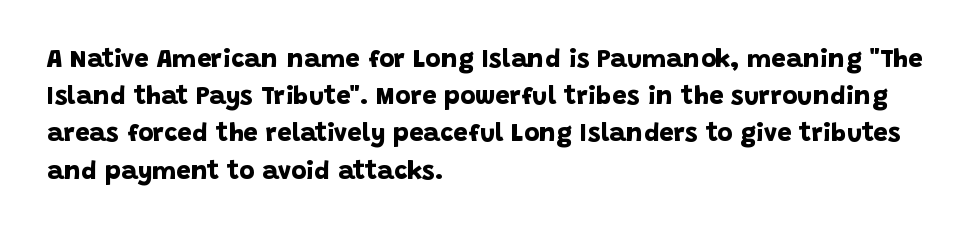
{"bold": "yes", "underline": "no", "align": "left", "line_spacing": "normal", "line_spacing_ratio": 1.43, "letter_spacing": "normal", "letter_spacing_em": 0.0, "glyph_px": 26}
